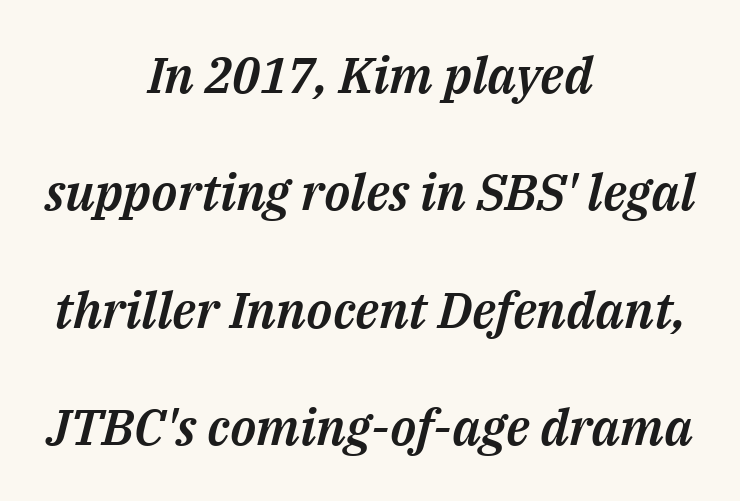
The image shows 50 px text type, italic (leaning right); set centered, loose line spacing (2.35x), normal letter spacing, not underlined; medium stroke contrast and a medium x-height.
